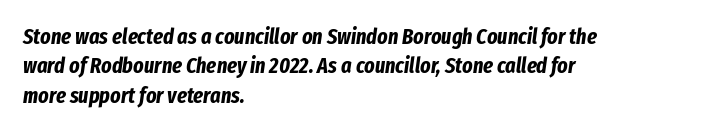
Q: Is the text bold? A: Yes.
Q: Is the text italic (slanted)? A: Yes, it leans right by about 8 degrees.
Q: Is the text underlined? A: No.
Q: How is the paragraph aligned? A: Left-aligned.
Q: Is the spacing between letters normal or unusually wide? A: Normal.
Q: Is the spacing between lines tight, normal or loose? A: Normal.
